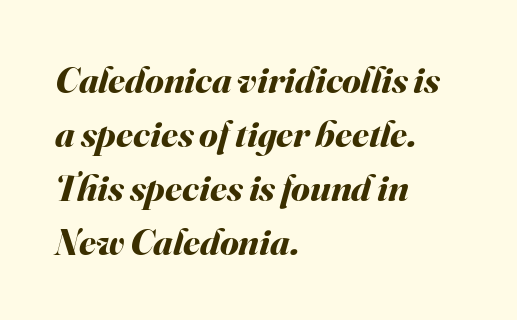
{"italic": "yes", "lean": "right", "slant_degrees": 16, "bold": "yes", "weight": "bold", "width": "normal", "stroke_contrast": "medium", "x_height": "small", "monospaced": "no", "underline": "no", "align": "left", "line_spacing": "normal", "line_spacing_ratio": 1.42, "letter_spacing": "normal", "letter_spacing_em": 0.0, "glyph_px": 38}
